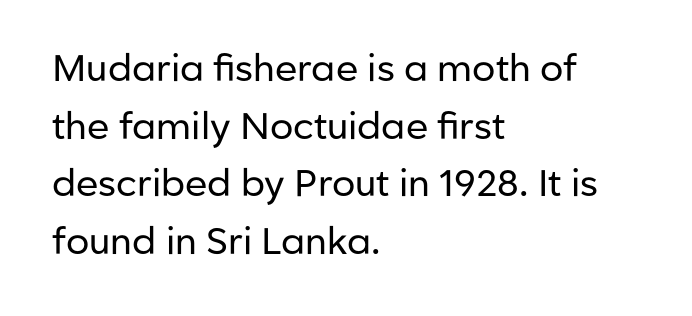
The image shows 37 px regular-weight sans-serif type, upright; set left-aligned, normal line spacing (1.56x), normal letter spacing, not underlined; low stroke contrast and a medium x-height.
